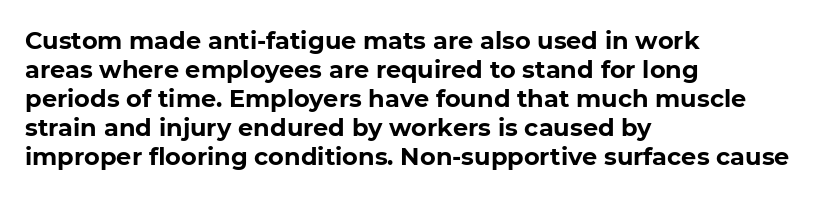
{"bold": "yes", "underline": "no", "align": "left", "line_spacing_ratio": 1.21, "letter_spacing": "normal", "letter_spacing_em": 0.0, "glyph_px": 24}
